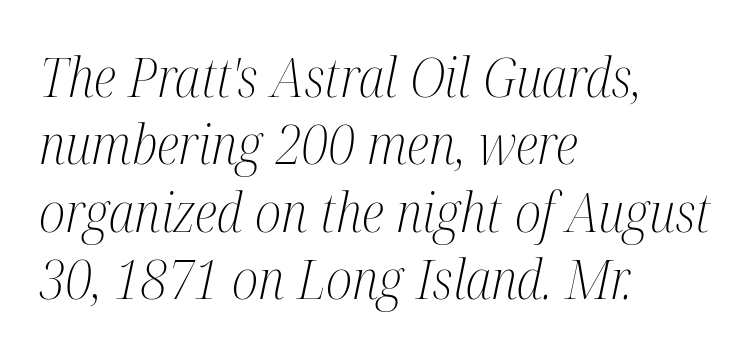
Q: Is the text bold? A: No.
Q: Is the text italic (slanted)? A: Yes, it leans right by about 12 degrees.
Q: Is the typeface a serif or a sans-serif typeface? A: Serif.
Q: Is the text underlined? A: No.
Q: How is the paragraph aligned? A: Left-aligned.
Q: Is the spacing between letters normal or unusually wide? A: Normal.
Q: Is the spacing between lines tight, normal or loose? A: Normal.
Q: Width (condensed, normal, or wide)? A: Condensed.
Q: Stroke contrast? A: Medium.
Q: x-height? A: Medium.
Q: Monospaced? A: No.
